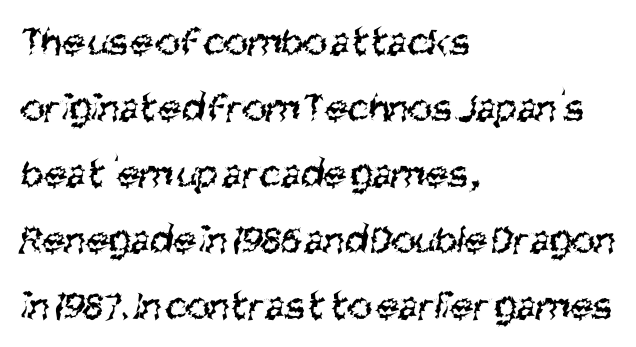
The rag falls on the right side of this text block. This block has exactly the height ordinary leading produces. The weight tops out at a normal text grade. Unmarked baselines from the first word to the last. Is this a sans? Yes — the strokes have no serifs. Standard letterfit; no display-style spreading of the glyphs.
